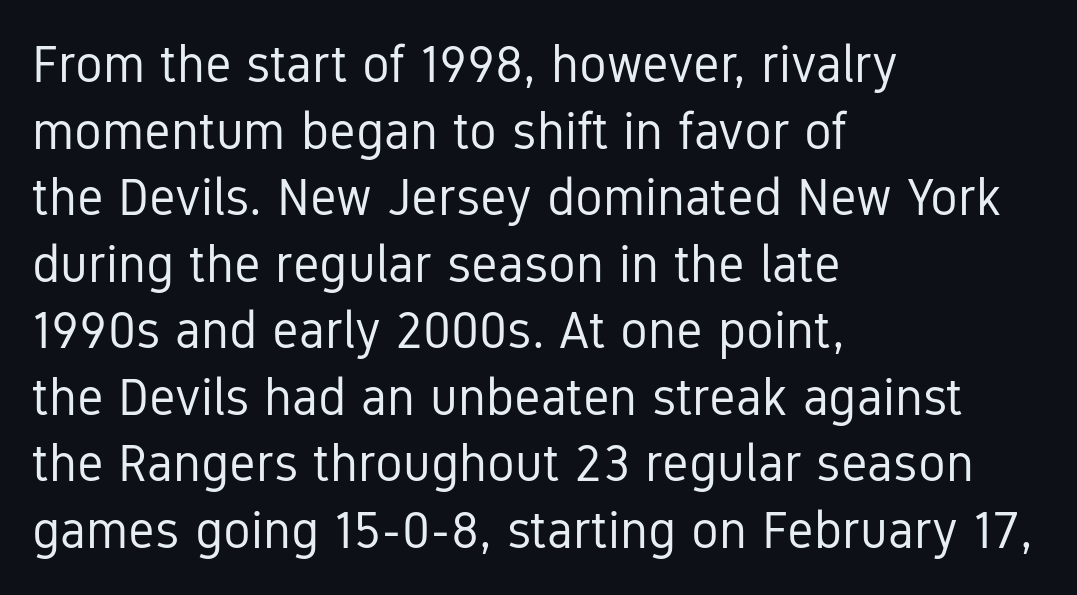
The image shows 52 px regular-weight, condensed sans-serif type, upright; set left-aligned, normal line spacing (1.28x), normal letter spacing, not underlined; low stroke contrast and a medium x-height.
